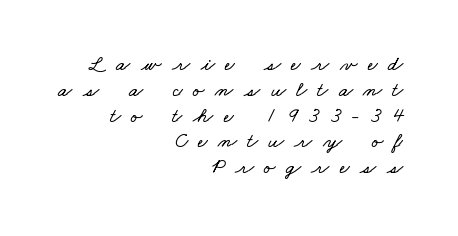
Unmarked baselines from the first word to the last. The lines are quadded right. The tracking reads as deliberately expanded to a designer's eye.
